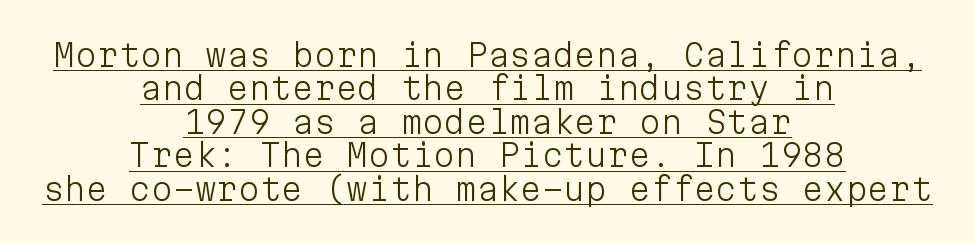
Q: Is the text bold? A: No.
Q: Is the text italic (slanted)? A: No, it is upright.
Q: Is the typeface a serif or a sans-serif typeface? A: Sans-serif.
Q: Is the text underlined? A: Yes.
Q: How is the paragraph aligned? A: Centered.
Q: Is the spacing between letters normal or unusually wide? A: Normal.
Q: Is the spacing between lines tight, normal or loose? A: Tight.
Q: Width (condensed, normal, or wide)? A: Normal.
Q: Stroke contrast? A: Low.
Q: x-height? A: Medium.
Q: Monospaced? A: Yes.
